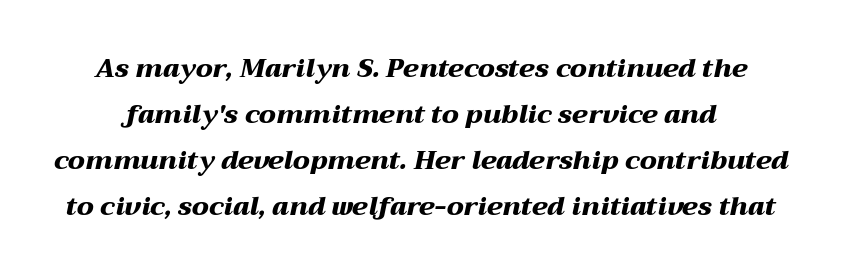
Q: Is the text bold? A: Yes.
Q: Is the text italic (slanted)? A: Yes, it leans right by about 12 degrees.
Q: Is the text underlined? A: No.
Q: Is the spacing between letters normal or unusually wide? A: Normal.
